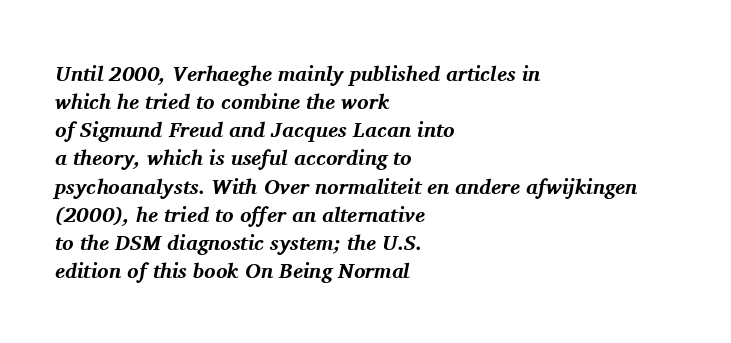
Q: Is the text bold? A: Yes.
Q: Is the text italic (slanted)? A: Yes, it leans right by about 11 degrees.
Q: Is the text underlined? A: No.
Q: How is the paragraph aligned? A: Left-aligned.
Q: Is the spacing between letters normal or unusually wide? A: Normal.
Q: Is the spacing between lines tight, normal or loose? A: Normal.
